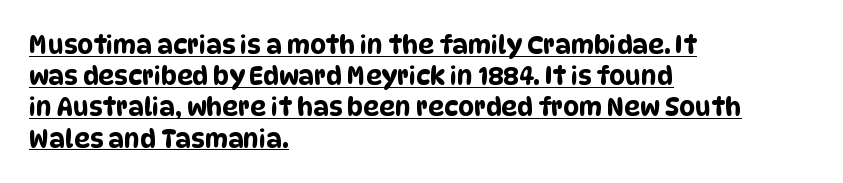
{"underline": "yes", "align": "left", "line_spacing": "normal", "line_spacing_ratio": 1.25, "letter_spacing": "normal", "letter_spacing_em": 0.0, "glyph_px": 25}
